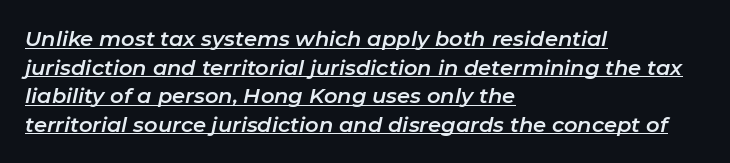
Q: Is the text italic (slanted)? A: Yes, it leans right by about 11 degrees.
Q: Is the text underlined? A: Yes.
Q: How is the paragraph aligned? A: Left-aligned.
Q: Is the spacing between letters normal or unusually wide? A: Normal.
Q: Is the spacing between lines tight, normal or loose? A: Normal.
